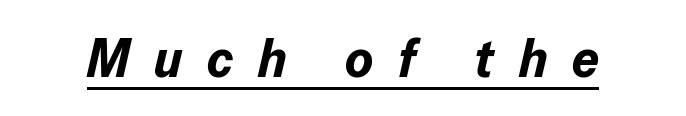
Q: Is the text bold? A: Yes.
Q: Is the text italic (slanted)? A: Yes, it leans right by about 13 degrees.
Q: Is the text underlined? A: Yes.
Q: Is the spacing between letters normal or unusually wide? A: Unusually wide.
Q: Width (condensed, normal, or wide)? A: Normal.
Q: Stroke contrast? A: Low.
Q: x-height? A: Medium.
Q: Monospaced? A: No.
